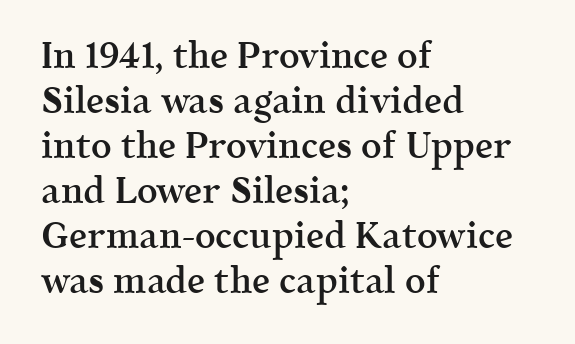
{"serif": "yes", "italic": "no", "bold": "semi", "weight": "semibold", "width": "normal", "x_height": "medium", "monospaced": "no", "underline": "no", "align": "left", "line_spacing": "normal", "line_spacing_ratio": 1.25, "letter_spacing": "normal", "letter_spacing_em": 0.0, "glyph_px": 36}
